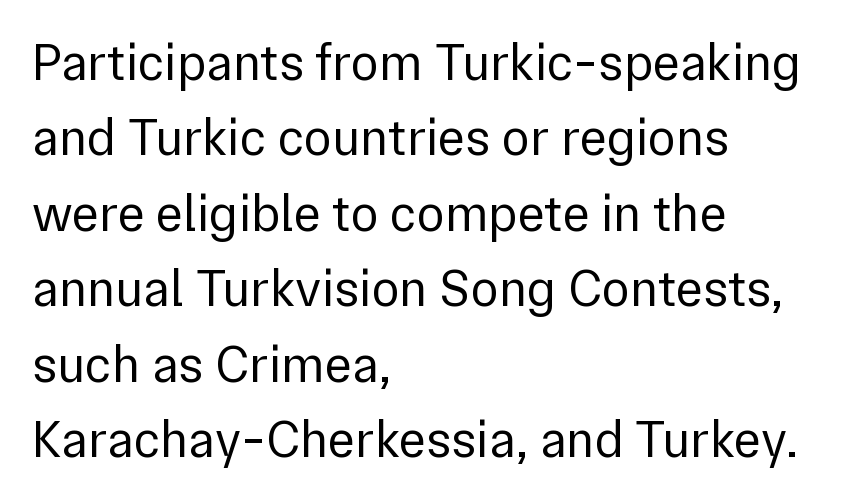
Q: Is the text bold? A: No.
Q: Is the text italic (slanted)? A: No, it is upright.
Q: Is the typeface a serif or a sans-serif typeface? A: Sans-serif.
Q: Is the text underlined? A: No.
Q: How is the paragraph aligned? A: Left-aligned.
Q: Is the spacing between letters normal or unusually wide? A: Normal.
Q: Is the spacing between lines tight, normal or loose? A: Normal.
Q: Width (condensed, normal, or wide)? A: Normal.
Q: Stroke contrast? A: Low.
Q: x-height? A: Medium.
Q: Monospaced? A: No.
